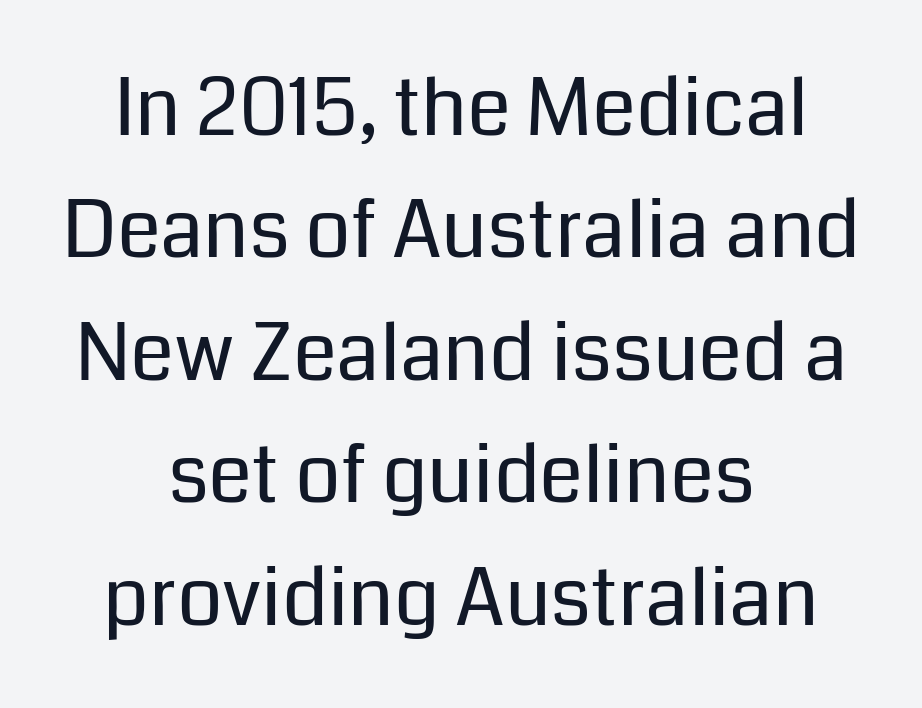
Proportional: the letters do not fall into vertical columns. This sample uses plain, unmodified letter spacing. This sample uses a sans-serif face. The space directly below the letters is spotless.
